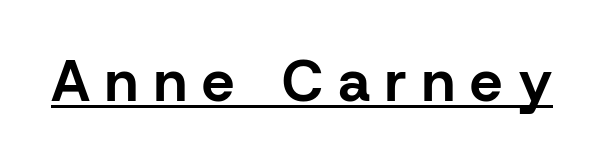
{"serif": "no", "italic": "no", "bold": "yes", "weight": "bold", "width": "normal", "stroke_contrast": "low", "x_height": "medium", "monospaced": "no", "underline": "yes", "letter_spacing": "wide", "letter_spacing_em": 0.26, "glyph_px": 58}
